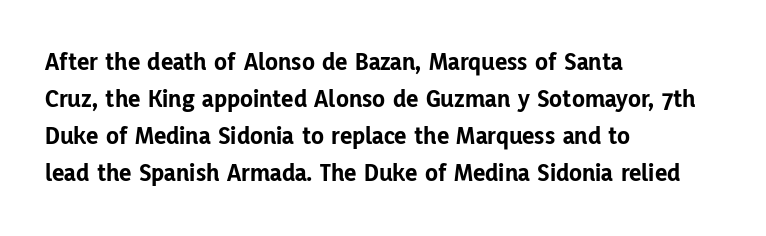
These words are printed bold, with thick strokes throughout. Between one letter and the next there's only the usual sliver of space. The letters stand straight up with perfectly vertical stems. The rendering anchors every line to the left-hand side. The leading is moderate, giving the passage an even texture.
